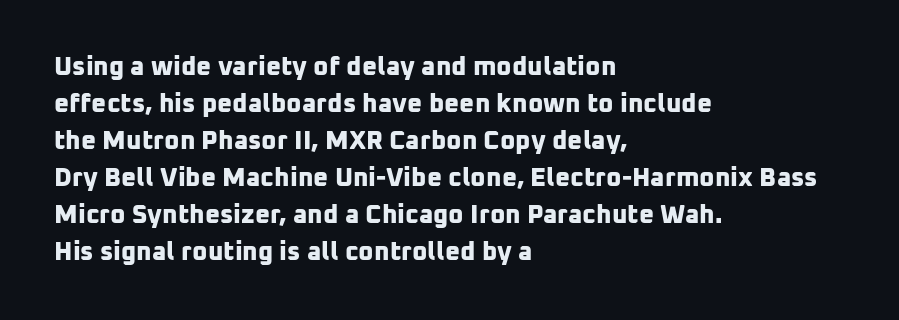
The image shows 26 px bold type; set left-aligned, normal line spacing (1.42x), normal letter spacing, not underlined.
